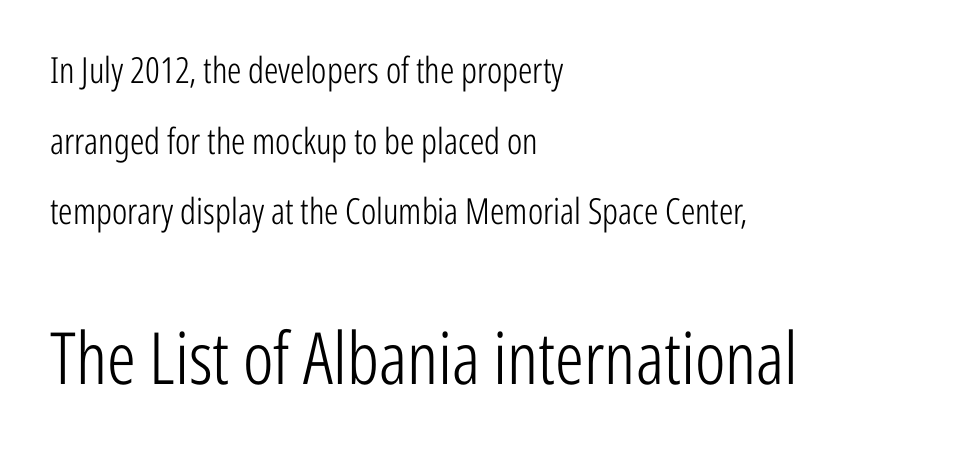
The image shows 72 px light, condensed sans-serif type, upright; set left-aligned, loose line spacing (1.96x), normal letter spacing, not underlined; the second (bottom) block is 2.0x larger; low stroke contrast and a medium x-height.
